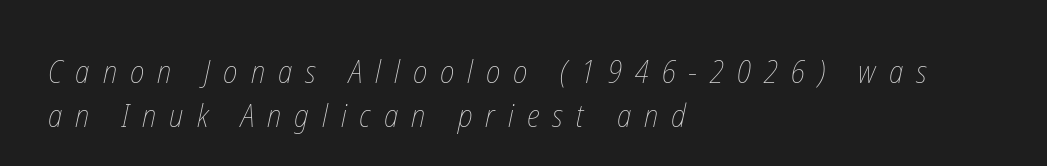
The image shows 32 px thin, condensed type; set left-aligned, normal line spacing (1.37x), unusually wide letter spacing (+0.41 em), not underlined; low stroke contrast and a medium x-height.
